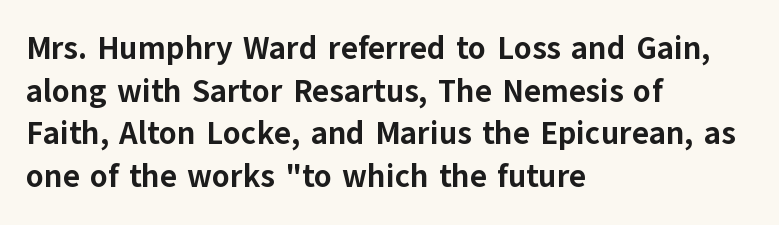
Q: Is the text bold? A: Yes.
Q: Is the text italic (slanted)? A: No, it is upright.
Q: Is the typeface a serif or a sans-serif typeface? A: Sans-serif.
Q: Is the text underlined? A: No.
Q: How is the paragraph aligned? A: Left-aligned.
Q: Is the spacing between letters normal or unusually wide? A: Normal.
Q: Is the spacing between lines tight, normal or loose? A: Normal.
Q: Width (condensed, normal, or wide)? A: Normal.
Q: Stroke contrast? A: Low.
Q: x-height? A: Medium.
Q: Monospaced? A: No.
